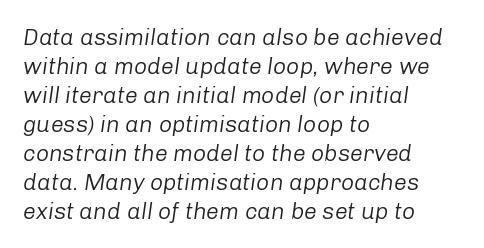
{"italic": "yes", "lean": "right", "slant_degrees": 8, "bold": "no", "underline": "no", "align": "left", "line_spacing": "normal", "line_spacing_ratio": 1.26, "letter_spacing": "normal", "letter_spacing_em": 0.0, "glyph_px": 23}
